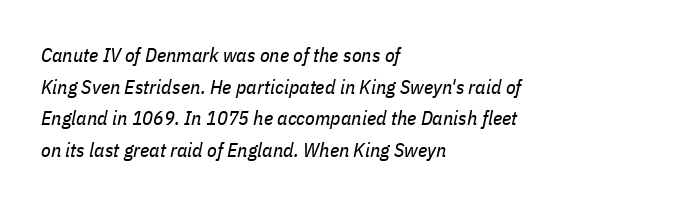
The area under the type is left untouched. Letters have the restrained weight of plain body copy at most. Successive baselines arrive at the customary interval. Standard letterfit; no display-style spreading of the glyphs.
